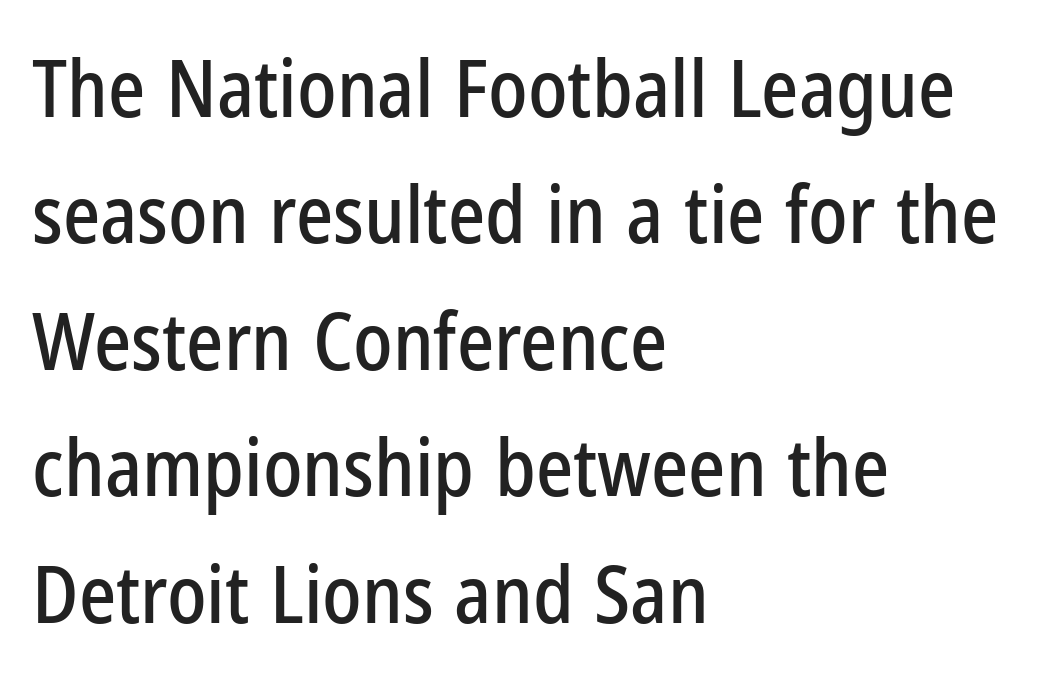
The image shows 79 px condensed sans-serif type, upright; set left-aligned, normal line spacing (1.6x), normal letter spacing, not underlined; low stroke contrast and a medium x-height.
